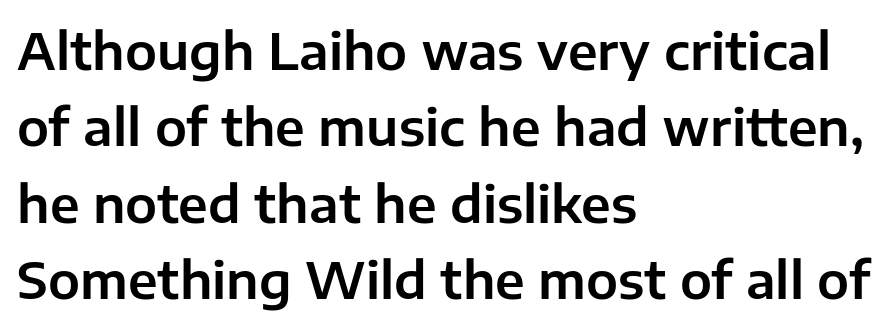
Q: Is the text italic (slanted)? A: No, it is upright.
Q: Is the typeface a serif or a sans-serif typeface? A: Sans-serif.
Q: Is the text underlined? A: No.
Q: How is the paragraph aligned? A: Left-aligned.
Q: Is the spacing between letters normal or unusually wide? A: Normal.
Q: Is the spacing between lines tight, normal or loose? A: Normal.
Q: Width (condensed, normal, or wide)? A: Normal.
Q: Stroke contrast? A: Low.
Q: x-height? A: Medium.
Q: Monospaced? A: No.
